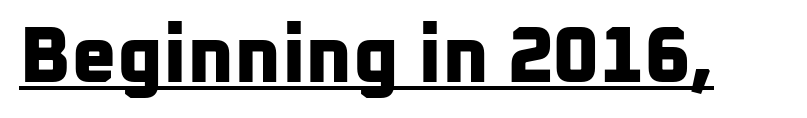
This rendering leaves character spacing at its baseline value. What kind of face is this? One without serifs — a sans. Look at the stroke-to-counter ratio: heavy, a bold. The rendering uses natural spacing where letterforms have individual widths.
